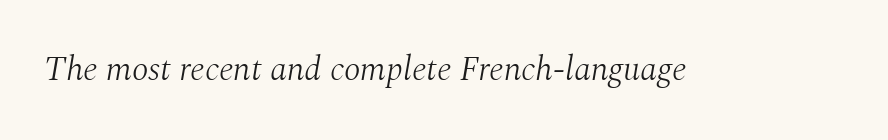
{"serif": "yes", "italic": "yes", "lean": "right", "slant_degrees": 10, "bold": "no", "weight": "light", "width": "normal", "stroke_contrast": "medium", "x_height": "medium", "monospaced": "no", "underline": "no", "letter_spacing": "normal", "letter_spacing_em": 0.0, "glyph_px": 34}
